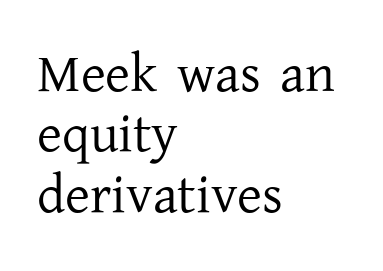
{"serif": "yes", "italic": "no", "bold": "no", "weight": "regular", "width": "normal", "stroke_contrast": "low", "x_height": "medium", "monospaced": "no", "underline": "no", "align": "left", "line_spacing": "tight", "line_spacing_ratio": 1.12, "letter_spacing": "normal", "letter_spacing_em": 0.0, "glyph_px": 54}
